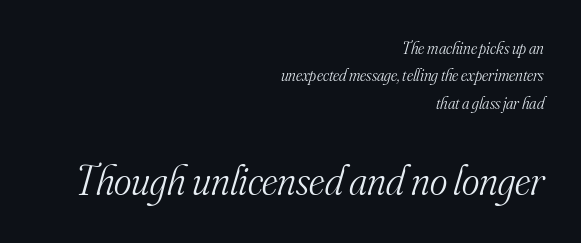
Q: Is the text bold? A: No.
Q: Is the text italic (slanted)? A: Yes, it leans right by about 16 degrees.
Q: Is the typeface a serif or a sans-serif typeface? A: Serif.
Q: Is the text underlined? A: No.
Q: How is the paragraph aligned? A: Right-aligned.
Q: Is the spacing between letters normal or unusually wide? A: Normal.
Q: Is the spacing between lines tight, normal or loose? A: Normal.
Q: Which block of text is set in a larger size, the first (top) or the second (bottom)? A: The second (bottom) one.
Q: Width (condensed, normal, or wide)? A: Normal.
Q: Stroke contrast? A: Medium.
Q: x-height? A: Small.
Q: Monospaced? A: No.
